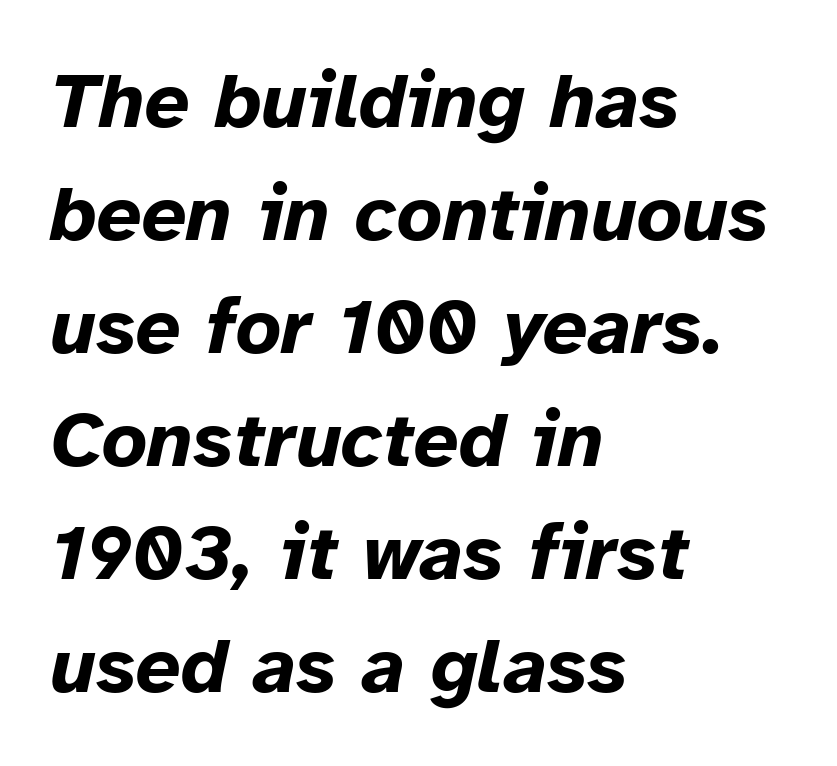
Q: Is the text bold? A: Yes.
Q: Is the text italic (slanted)? A: Yes, it leans right by about 12 degrees.
Q: Is the text underlined? A: No.
Q: How is the paragraph aligned? A: Left-aligned.
Q: Is the spacing between letters normal or unusually wide? A: Normal.
Q: Is the spacing between lines tight, normal or loose? A: Normal.
Q: Width (condensed, normal, or wide)? A: Normal.
Q: Stroke contrast? A: Low.
Q: x-height? A: Medium.
Q: Monospaced? A: No.
